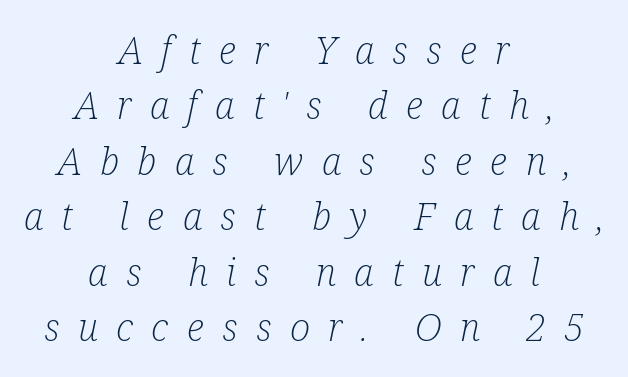
The image shows 38 px light, condensed serif type, italic (leaning right); set centered, normal line spacing (1.46x), unusually wide letter spacing (+0.48 em), not underlined; low stroke contrast and a medium x-height.
